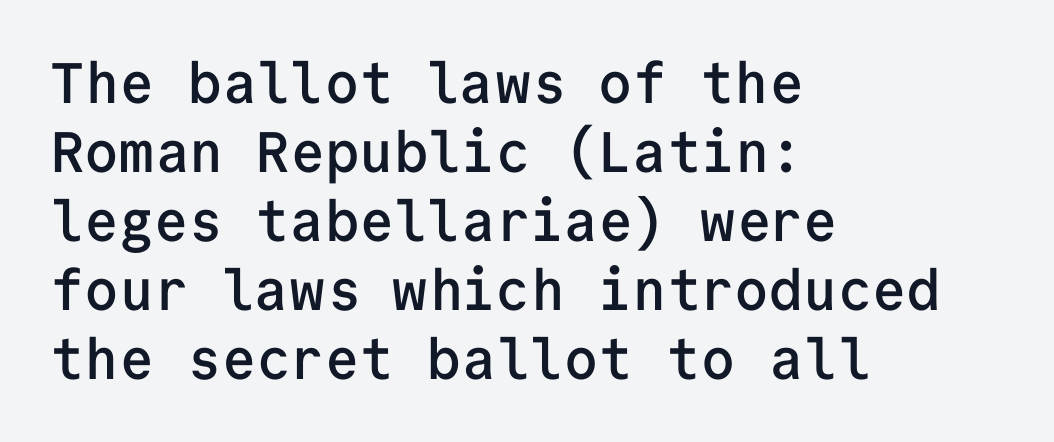
Q: Is the text bold? A: Semi-bold.
Q: Is the text italic (slanted)? A: No, it is upright.
Q: Is the typeface a serif or a sans-serif typeface? A: Sans-serif.
Q: Is the text underlined? A: No.
Q: How is the paragraph aligned? A: Left-aligned.
Q: Is the spacing between letters normal or unusually wide? A: Normal.
Q: Width (condensed, normal, or wide)? A: Normal.
Q: Stroke contrast? A: Low.
Q: x-height? A: Medium.
Q: Monospaced? A: Yes.
